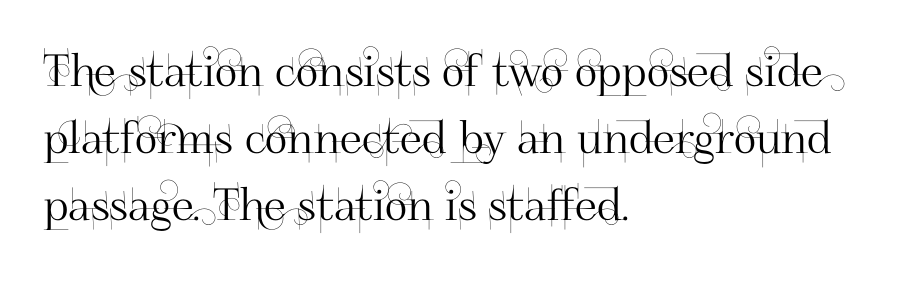
Q: Is the text italic (slanted)? A: No, it is upright.
Q: Is the typeface a serif or a sans-serif typeface? A: Sans-serif.
Q: Is the text underlined? A: No.
Q: How is the paragraph aligned? A: Left-aligned.
Q: Is the spacing between letters normal or unusually wide? A: Normal.
Q: Is the spacing between lines tight, normal or loose? A: Normal.
Q: Width (condensed, normal, or wide)? A: Normal.
Q: Stroke contrast? A: High.
Q: x-height? A: Small.
Q: Monospaced? A: No.
